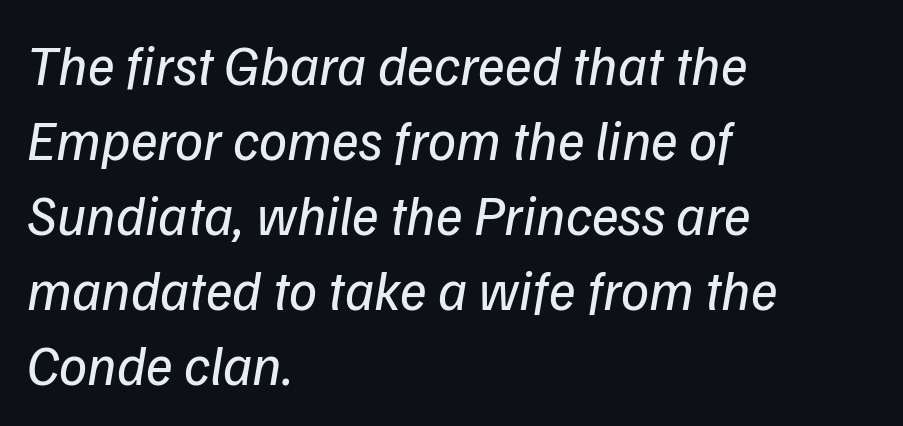
How would I describe the line gaps? Plain and ordinary. The type is set solid horizontally, with unmodified tracking. You could not count columns in this text — the font is proportionally spaced. Alignment: flush left. The specimen reads as italic at a glance. The letterforms sit at book weight or below.
